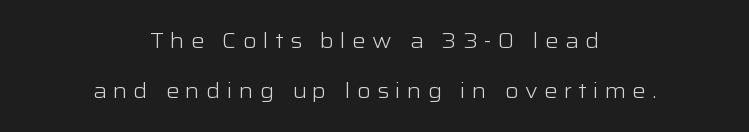
Q: Is the text bold? A: No.
Q: Is the text italic (slanted)? A: No, it is upright.
Q: Is the text underlined? A: No.
Q: How is the paragraph aligned? A: Centered.
Q: Is the spacing between letters normal or unusually wide? A: Unusually wide.
Q: Is the spacing between lines tight, normal or loose? A: Loose.
